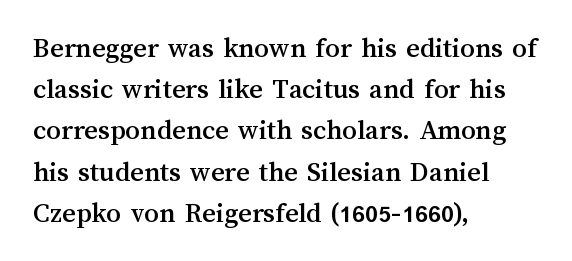
Leading: standard. Each letter keeps its own natural width here, so spacing adapts to shape. Bare-footed words on every line. Is there any slant? The stems are plumb. Is the block centered? No — it sits flush against the left margin.
